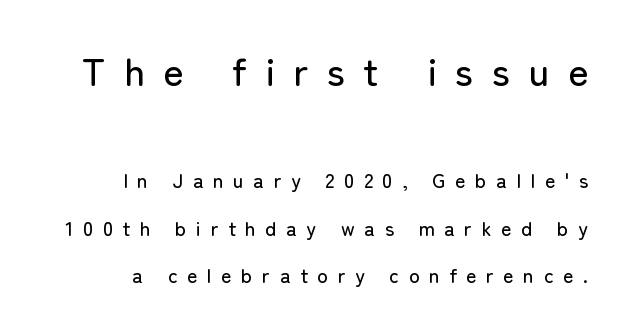
The type is letterspaced generously, with wide tracking. Classification — sans serif. The composition opens big and finishes small. The face used here is proportionally spaced, like ordinary book or web type. Horizontal alignment here is rightward, an uncommon choice for prose.
